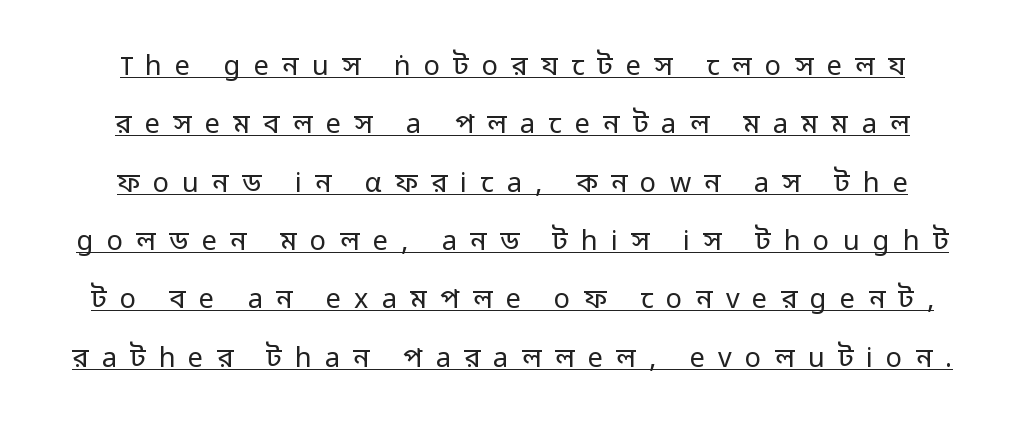
The image shows 27 px text type, upright; set loose line spacing (2.16x), unusually wide letter spacing (+0.49 em), underlined.
